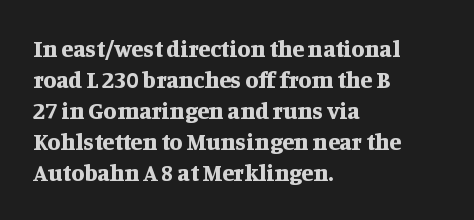
If you measured baseline to baseline, you'd find a middling distance. The specimen reads as upright at a glance. Glyph-to-glyph distance matches everyday printed text. Heavy, bold letterforms. Each row of text sits above clean, open space.
